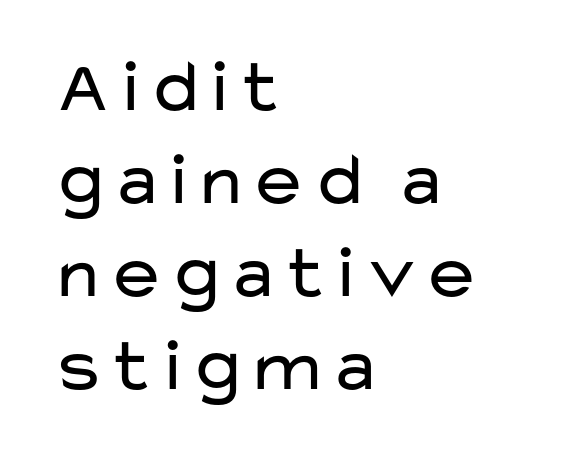
The image shows 75 px regular-weight, wide sans-serif type, upright; set left-aligned, line spacing 1.24x, normal letter spacing, not underlined; low stroke contrast and a medium x-height.
